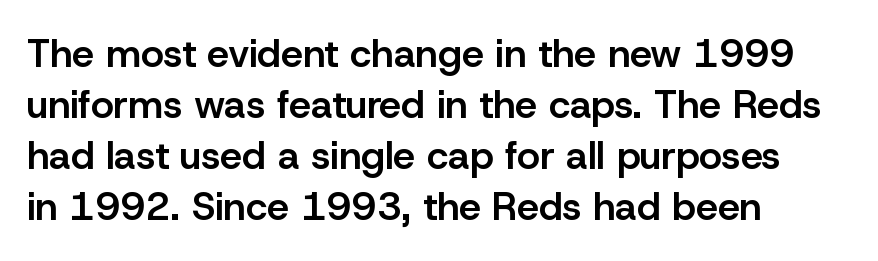
These lines are rendered in a variable-pitch font. Strokes here are thickened, but only to semibold level. Inter-character spacing is left at the font's built-in metrics. The designer left line spacing at the default.
